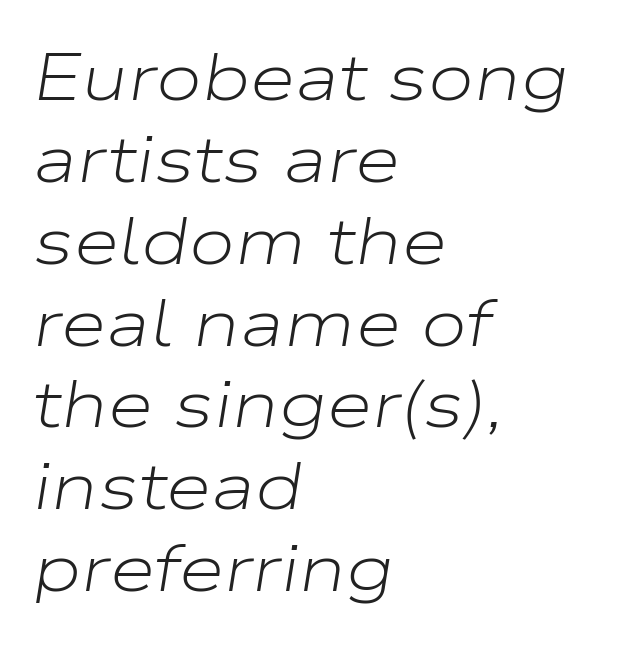
The image shows 66 px light, wide type, italic (leaning right); set left-aligned, line spacing 1.24x, normal letter spacing, not underlined; low stroke contrast and a medium x-height.
